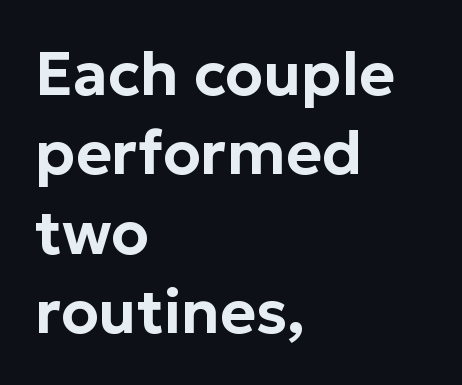
{"serif": "no", "italic": "no", "width": "normal", "stroke_contrast": "low", "x_height": "medium", "monospaced": "no", "underline": "no", "align": "left", "line_spacing": "normal", "line_spacing_ratio": 1.3, "letter_spacing": "normal", "letter_spacing_em": 0.0, "glyph_px": 61}
